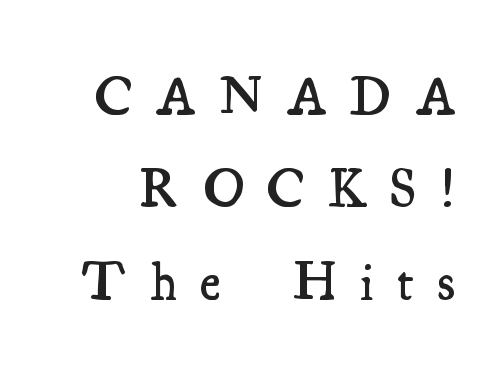
Emphasis by weight is partial: semibold. How are the letters spaced? Widely, with obvious added tracking. Varying glyph widths throughout — classic text-font behaviour. Letters rest on an invisible, unmarked baseline. A typesetter would mark this as roman, not italic.
